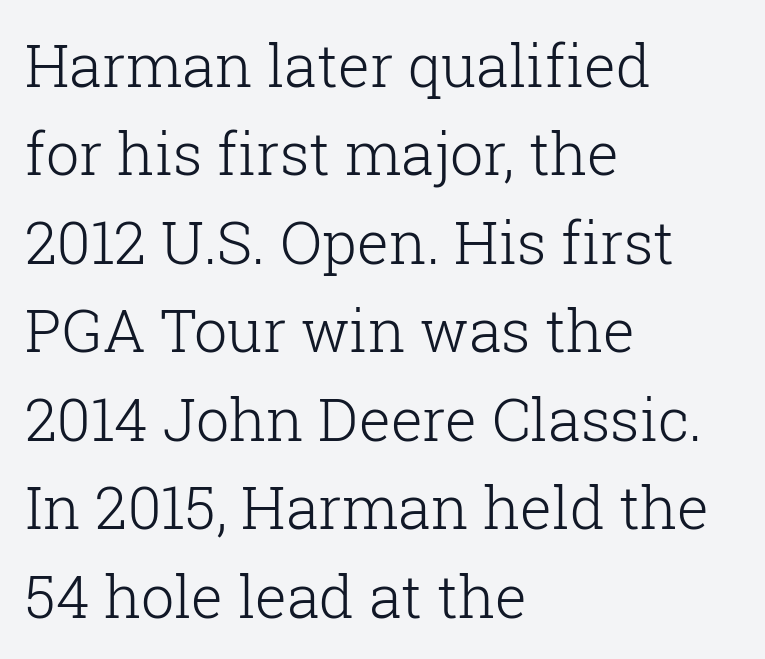
Q: Is the text bold? A: No.
Q: Is the text italic (slanted)? A: No, it is upright.
Q: Is the typeface a serif or a sans-serif typeface? A: Serif.
Q: Is the text underlined? A: No.
Q: How is the paragraph aligned? A: Left-aligned.
Q: Is the spacing between letters normal or unusually wide? A: Normal.
Q: Is the spacing between lines tight, normal or loose? A: Normal.
Q: Width (condensed, normal, or wide)? A: Normal.
Q: Stroke contrast? A: Low.
Q: x-height? A: Medium.
Q: Monospaced? A: No.
